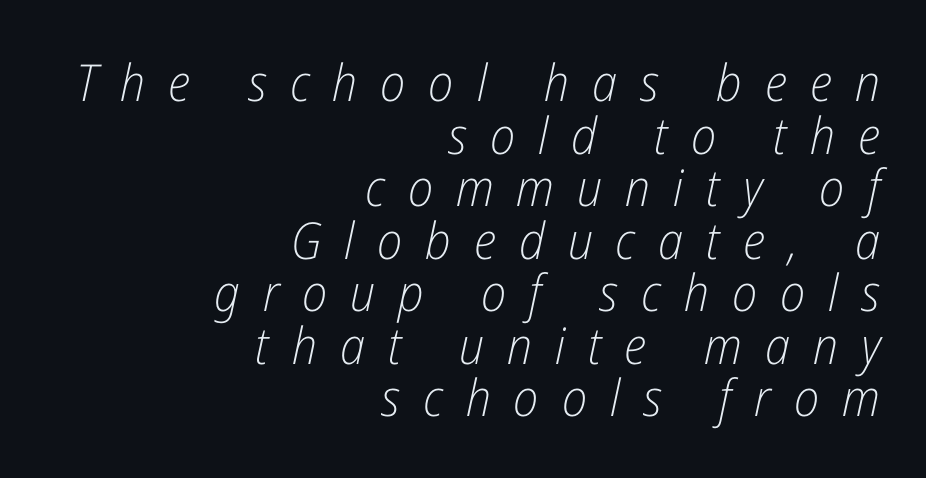
{"italic": "yes", "lean": "right", "slant_degrees": 12, "bold": "no", "weight": "light", "width": "condensed", "stroke_contrast": "low", "x_height": "medium", "monospaced": "no", "underline": "no", "align": "right", "line_spacing": "tight", "line_spacing_ratio": 1.03, "letter_spacing": "wide", "letter_spacing_em": 0.45, "glyph_px": 51}
